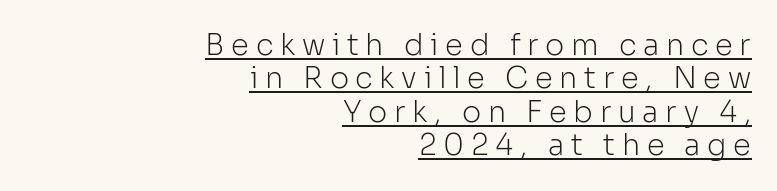
The image shows 29 px light sans-serif type, upright; set right-aligned, tight line spacing (1.15x), unusually wide letter spacing (+0.23 em), underlined; low stroke contrast and a medium x-height.
